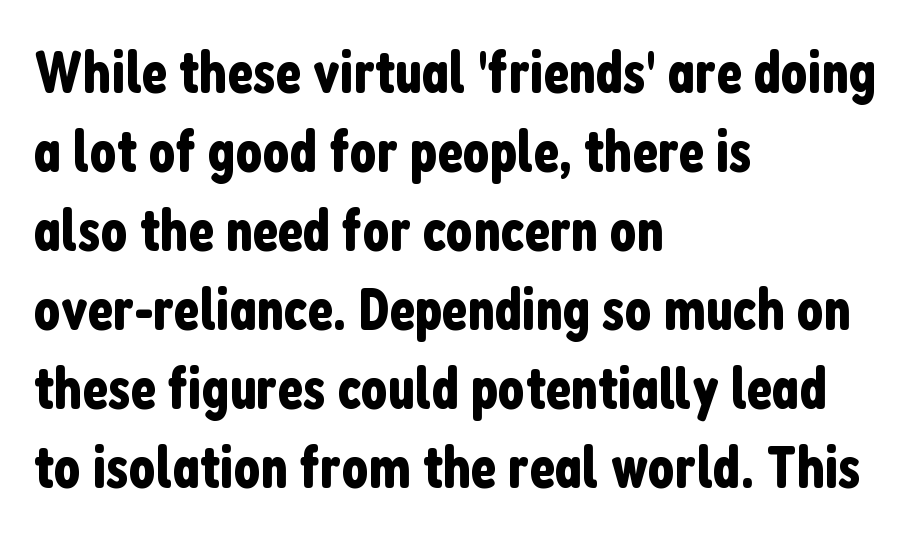
{"serif": "no", "italic": "no", "width": "condensed", "stroke_contrast": "low", "x_height": "medium", "monospaced": "no", "underline": "no", "align": "left", "line_spacing": "normal", "line_spacing_ratio": 1.34, "letter_spacing": "normal", "letter_spacing_em": 0.0, "glyph_px": 59}
